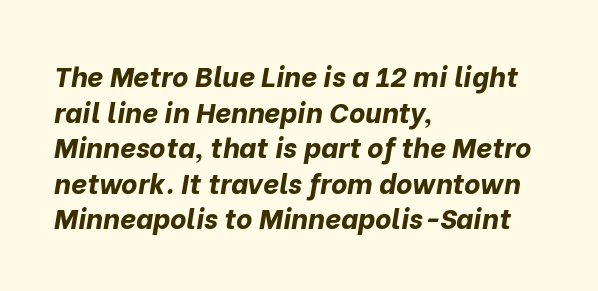
The image shows 28 px bold type, italic (leaning right); set left-aligned, normal line spacing (1.27x), normal letter spacing, not underlined; low stroke contrast and a medium x-height.
